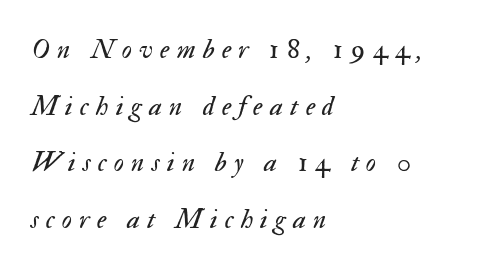
The passage shown is typed in a proportional face where columns would drift. This is oblique type, the kind used for emphasis or titles. Weight: in the light-to-regular range. These lines have a slow, spaced-out rhythm from letter to letter. The rendering uses a large line-height, opening up the rows.
